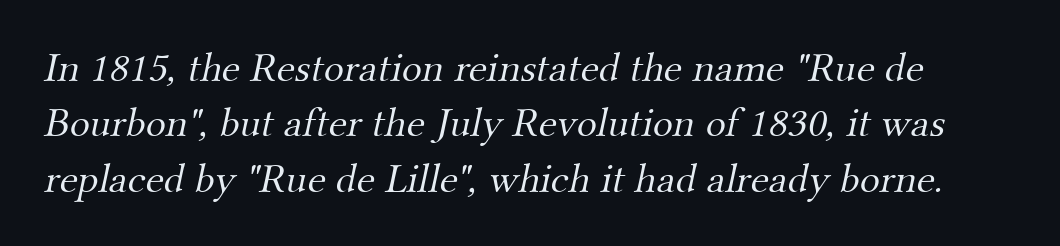
Q: Is the text bold? A: No.
Q: Is the typeface a serif or a sans-serif typeface? A: Serif.
Q: Is the text underlined? A: No.
Q: Is the spacing between letters normal or unusually wide? A: Normal.
Q: Is the spacing between lines tight, normal or loose? A: Normal.
Q: Width (condensed, normal, or wide)? A: Normal.
Q: Stroke contrast? A: Medium.
Q: x-height? A: Small.
Q: Monospaced? A: No.
